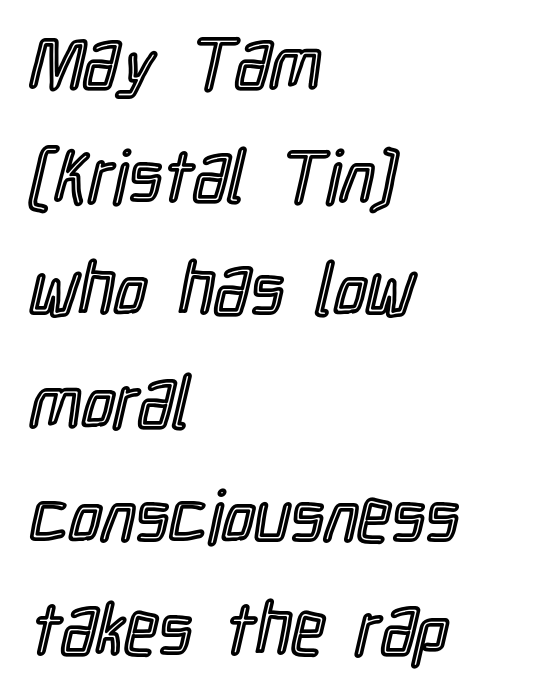
Q: Is the text italic (slanted)? A: Yes.
Q: Is the text underlined? A: No.
Q: How is the paragraph aligned? A: Left-aligned.
Q: Is the spacing between letters normal or unusually wide? A: Normal.
Q: Is the spacing between lines tight, normal or loose? A: Normal.
Q: Width (condensed, normal, or wide)? A: Condensed.
Q: x-height? A: Medium.
Q: Monospaced? A: No.
